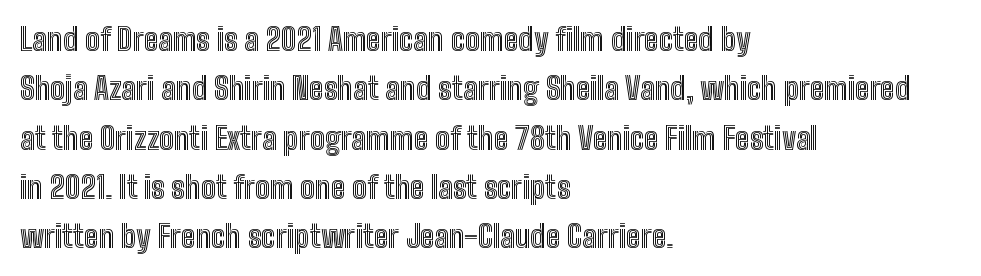
The image shows 31 px condensed type, upright; set left-aligned, normal line spacing (1.59x), normal letter spacing, not underlined; a medium x-height.
